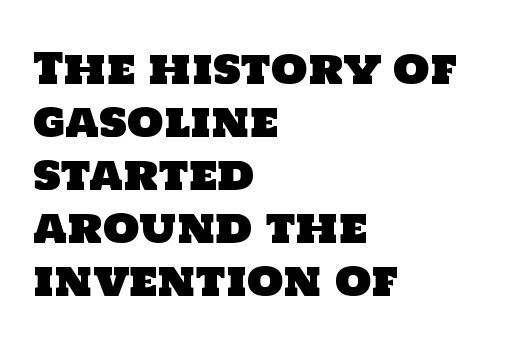
Descender tails drop into unmarked territory. Each letter's strokes conclude bluntly, with no projecting serifs. This rendering uses left alignment, leaving the right contour irregular. The passage shown is typed in a proportional face where columns would drift.
